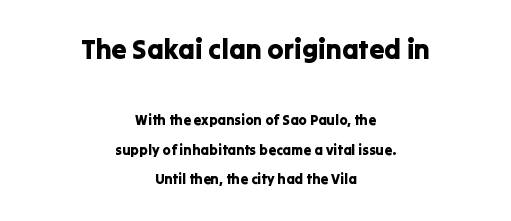
The image shows 27 px text type, upright; set centered, loose line spacing (2.12x), normal letter spacing, not underlined; the first (top) block is 1.93x larger.
